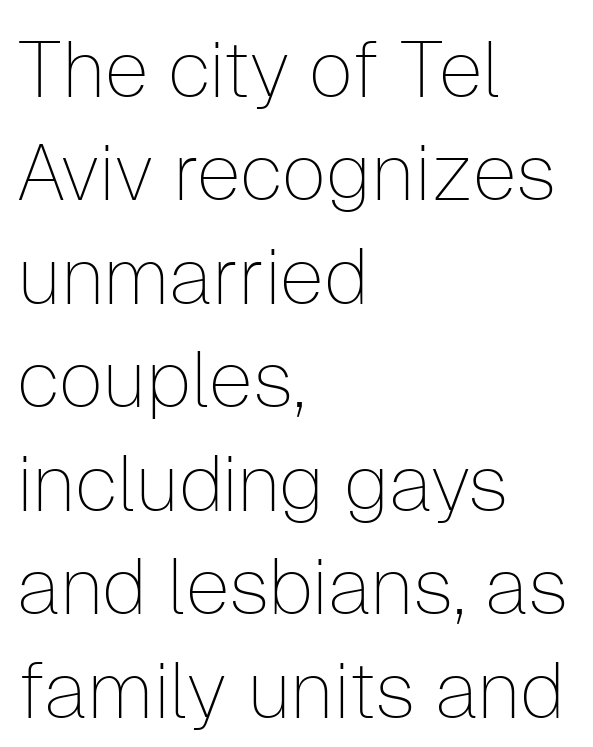
{"serif": "no", "italic": "no", "bold": "no", "weight": "thin", "width": "normal", "stroke_contrast": "low", "x_height": "medium", "monospaced": "no", "underline": "no", "align": "left", "line_spacing": "normal", "line_spacing_ratio": 1.31, "letter_spacing": "normal", "letter_spacing_em": 0.0, "glyph_px": 79}
